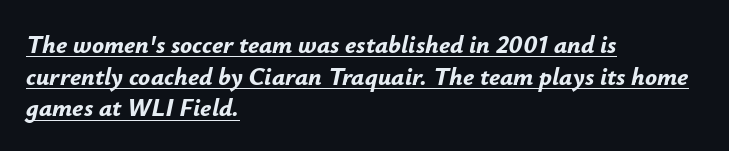
{"italic": "yes", "lean": "right", "slant_degrees": 12, "bold": "yes", "underline": "yes", "align": "left", "line_spacing": "normal", "line_spacing_ratio": 1.27, "letter_spacing": "normal", "letter_spacing_em": 0.0, "glyph_px": 25}
